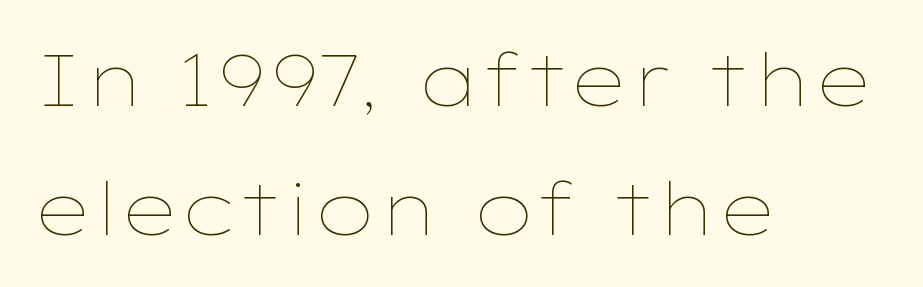
This sample has the flowing, uneven cadence of proportional lettering. Each word holds together tightly as a unit, with standard inter-letter gaps. The font is comparable to plain body text, perhaps lighter. Ascenders rise straight up at ninety degrees. Just letters on the line, the space beneath them empty.
